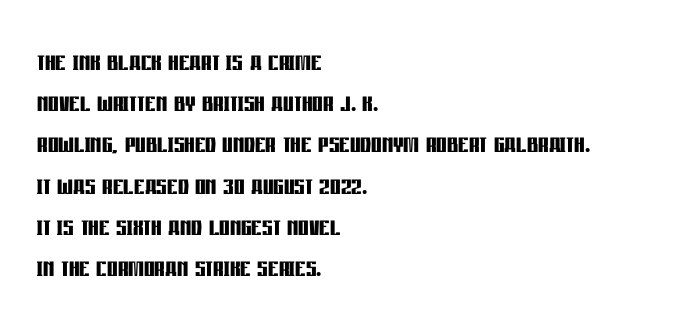
{"serif": "no", "italic": "no", "bold": "yes", "weight": "semibold", "width": "condensed", "stroke_contrast": "low", "x_height": "large", "monospaced": "no", "underline": "no", "align": "left", "line_spacing": "normal", "line_spacing_ratio": 1.25, "letter_spacing": "normal", "letter_spacing_em": 0.0, "glyph_px": 33}
